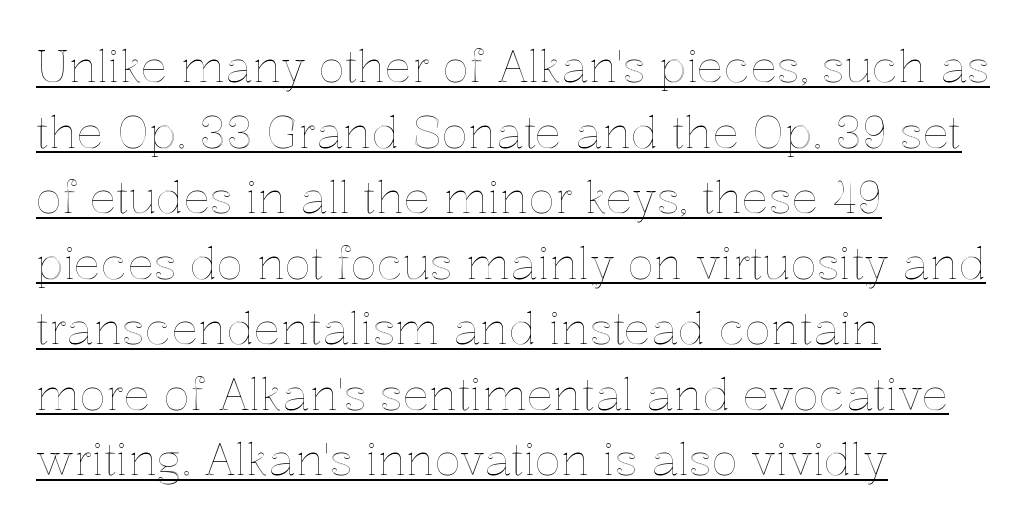
{"italic": "no", "width": "normal", "x_height": "medium", "monospaced": "no", "underline": "yes", "align": "left", "line_spacing": "normal", "line_spacing_ratio": 1.49, "letter_spacing": "normal", "letter_spacing_em": 0.0, "glyph_px": 44}
